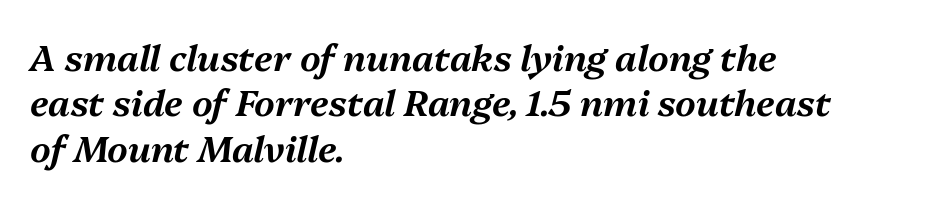
The image shows 36 px text type, italic (leaning right); set left-aligned, normal line spacing (1.26x), normal letter spacing, not underlined; medium stroke contrast and a medium x-height.
